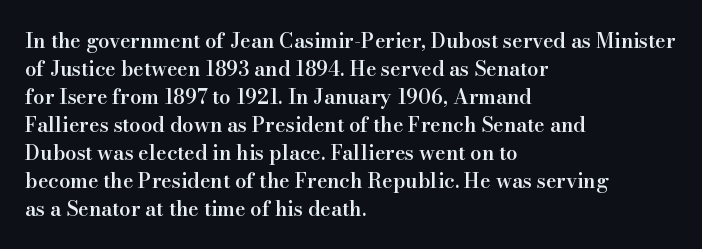
{"italic": "no", "bold": "semi", "underline": "no", "align": "left", "line_spacing": "normal", "line_spacing_ratio": 1.4, "letter_spacing": "normal", "letter_spacing_em": 0.0, "glyph_px": 20}
